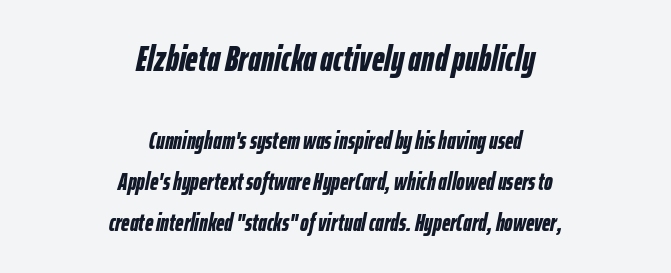
The image shows 36 px bold, condensed type, italic (leaning right); set centered, line spacing 1.72x, normal letter spacing, not underlined; the first (top) block is 1.5x larger; low stroke contrast and a medium x-height.
